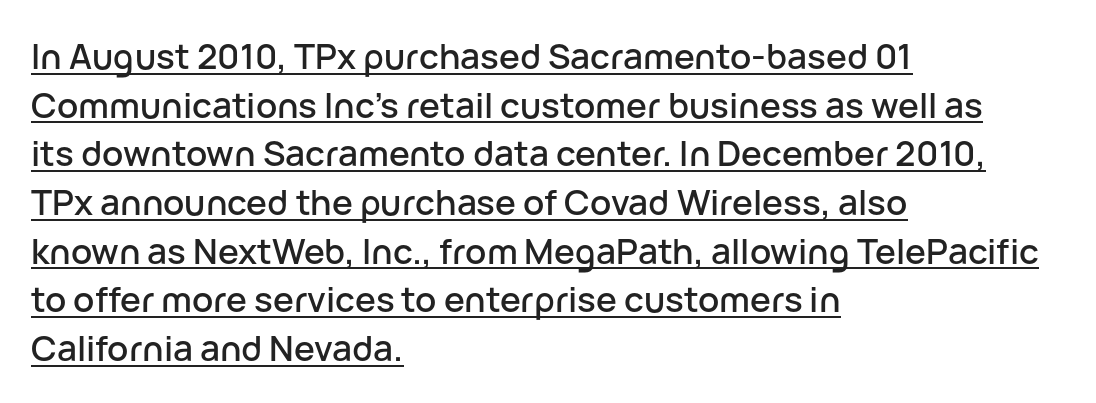
Q: Is the text italic (slanted)? A: No, it is upright.
Q: Is the typeface a serif or a sans-serif typeface? A: Sans-serif.
Q: Is the text underlined? A: Yes.
Q: How is the paragraph aligned? A: Left-aligned.
Q: Is the spacing between letters normal or unusually wide? A: Normal.
Q: Is the spacing between lines tight, normal or loose? A: Normal.
Q: Width (condensed, normal, or wide)? A: Normal.
Q: Stroke contrast? A: Low.
Q: x-height? A: Medium.
Q: Monospaced? A: No.
